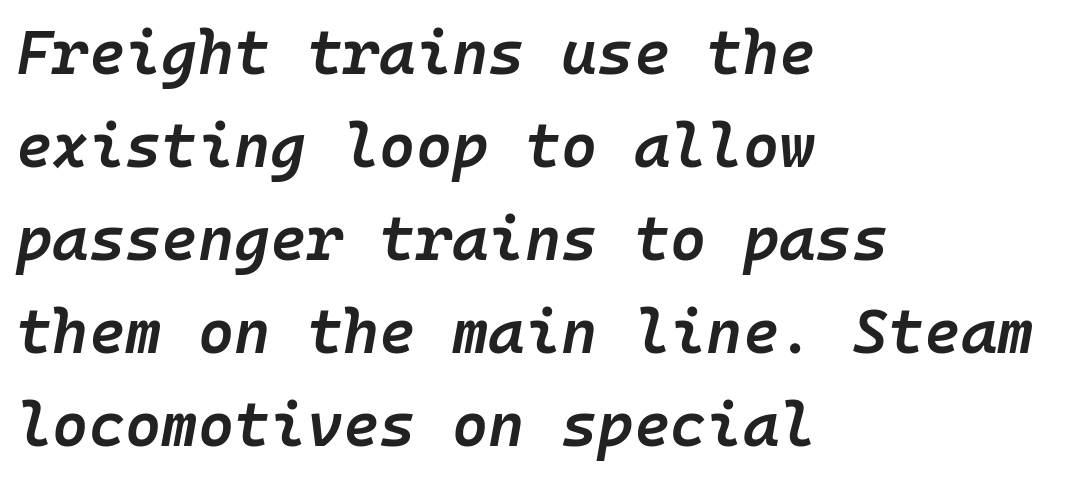
{"italic": "yes", "lean": "right", "slant_degrees": 10, "bold": "semi", "weight": "semibold", "width": "normal", "stroke_contrast": "low", "x_height": "medium", "monospaced": "yes", "underline": "no", "align": "left", "line_spacing": "normal", "line_spacing_ratio": 1.5, "letter_spacing": "normal", "letter_spacing_em": 0.0, "glyph_px": 62}
